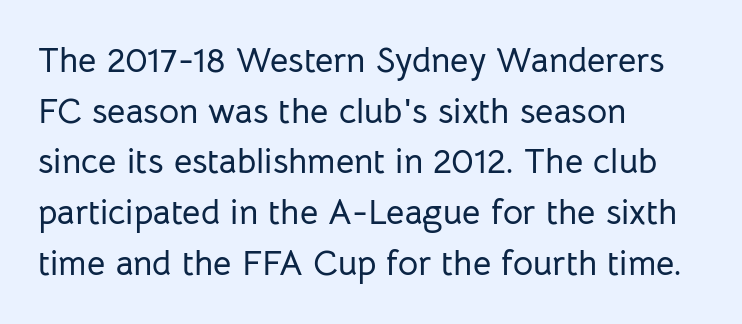
Q: Is the text italic (slanted)? A: No, it is upright.
Q: Is the typeface a serif or a sans-serif typeface? A: Sans-serif.
Q: Is the text underlined? A: No.
Q: How is the paragraph aligned? A: Left-aligned.
Q: Is the spacing between letters normal or unusually wide? A: Normal.
Q: Is the spacing between lines tight, normal or loose? A: Normal.
Q: Width (condensed, normal, or wide)? A: Normal.
Q: Stroke contrast? A: Low.
Q: x-height? A: Medium.
Q: Monospaced? A: No.
